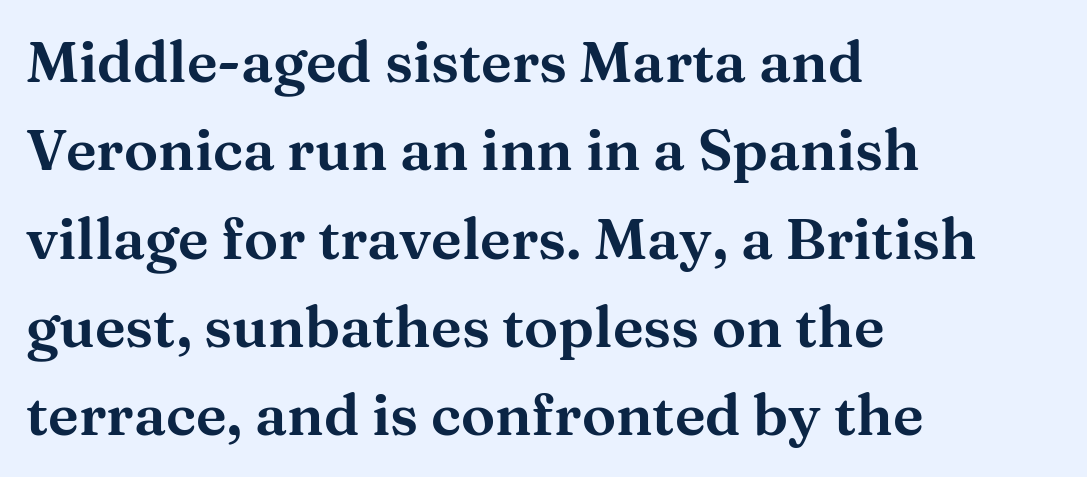
The image shows 57 px wide serif type, upright; set left-aligned, normal line spacing (1.55x), normal letter spacing, not underlined; medium stroke contrast and a medium x-height.
